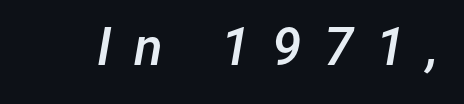
The image shows 53 px semibold type, italic (leaning right); set unusually wide letter spacing (+0.42 em), not underlined; low stroke contrast and a medium x-height.
